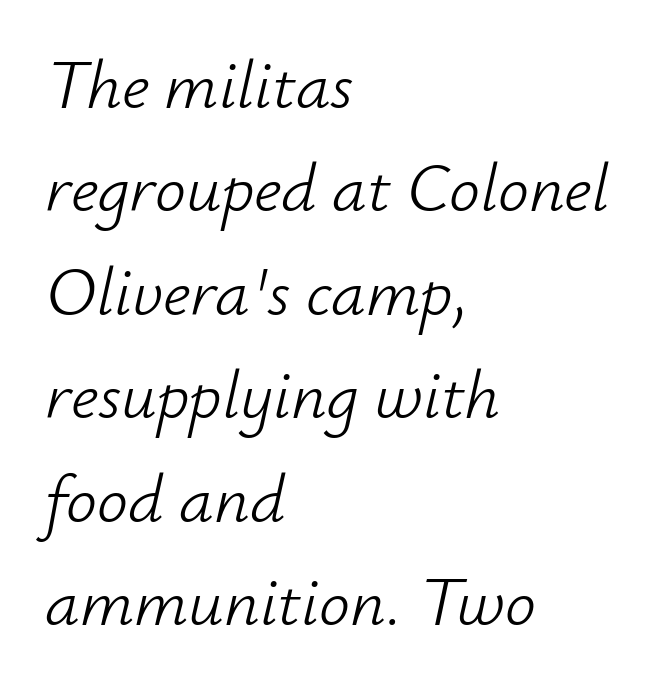
{"italic": "yes", "lean": "right", "slant_degrees": 12, "bold": "no", "weight": "light", "width": "normal", "stroke_contrast": "low", "x_height": "small", "monospaced": "no", "underline": "no", "align": "left", "line_spacing": "normal", "line_spacing_ratio": 1.5, "letter_spacing": "normal", "letter_spacing_em": 0.0, "glyph_px": 69}
